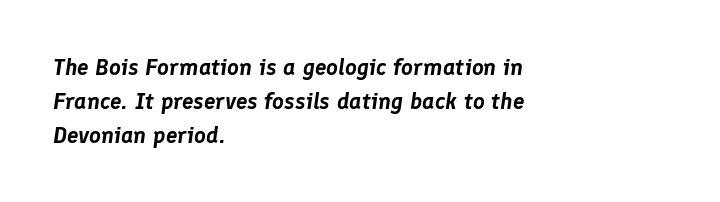
In terms of letterspacing, this is plain default setting. How would I describe the line gaps? Plain and ordinary. Quick note: underline off. Typeset ragged right — the left edge is the straight one.
